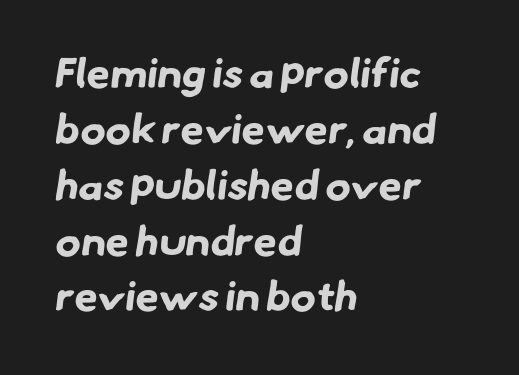
The image shows 42 px bold sans-serif type; set left-aligned, normal line spacing (1.33x), normal letter spacing, not underlined; low stroke contrast and a small x-height.
